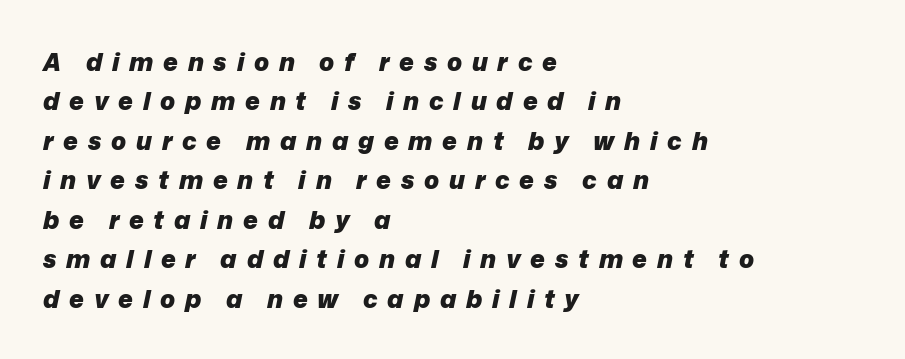
{"italic": "yes", "lean": "right", "slant_degrees": 12, "bold": "yes", "underline": "no", "align": "left", "line_spacing": "normal", "line_spacing_ratio": 1.58, "letter_spacing": "wide", "letter_spacing_em": 0.39, "glyph_px": 25}
